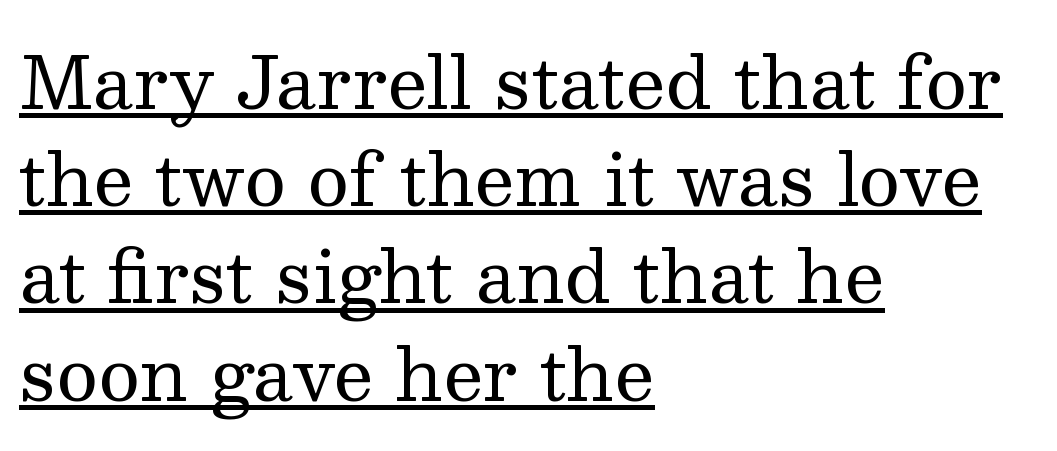
{"serif": "yes", "italic": "no", "bold": "no", "weight": "regular", "width": "normal", "stroke_contrast": "medium", "x_height": "medium", "monospaced": "no", "underline": "yes", "align": "left", "line_spacing": "normal", "line_spacing_ratio": 1.35, "letter_spacing": "normal", "letter_spacing_em": 0.0, "glyph_px": 72}
